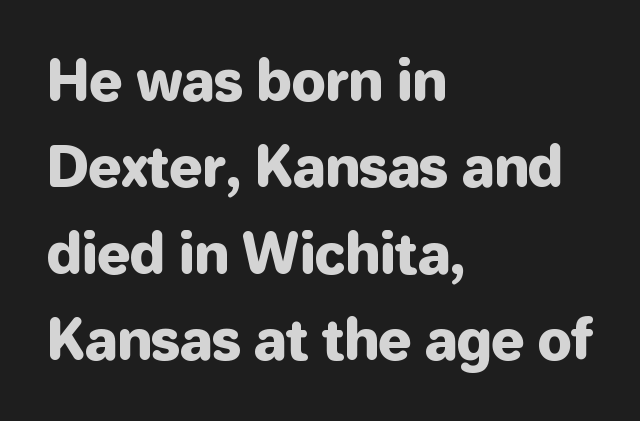
The image shows 55 px sans-serif type, upright; set left-aligned, normal line spacing (1.57x), normal letter spacing, not underlined; low stroke contrast and a medium x-height.
